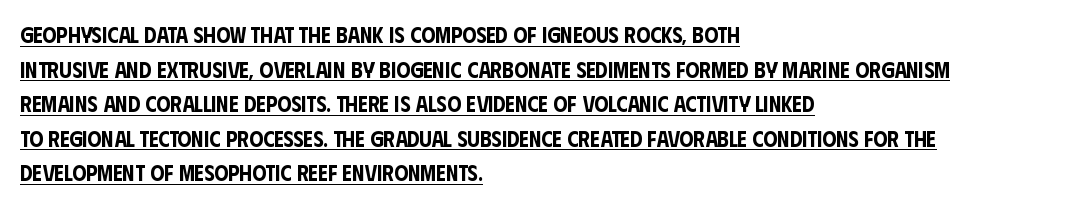
In designer terms, the underline attribute is active on this setting. The typesetter chose a ragged-right arrangement here. The passage shown stacks its lines at a standard gap. Between one letter and the next there's only the usual sliver of space. This sample uses an upright cut, with every glyph sitting square on the baseline.
